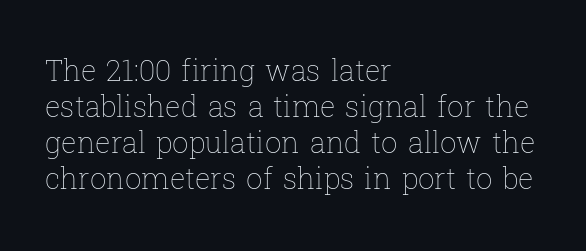
Q: Is the text bold? A: No.
Q: Is the text italic (slanted)? A: No, it is upright.
Q: Is the text underlined? A: No.
Q: How is the paragraph aligned? A: Left-aligned.
Q: Is the spacing between letters normal or unusually wide? A: Normal.
Q: Width (condensed, normal, or wide)? A: Normal.
Q: Stroke contrast? A: Low.
Q: x-height? A: Medium.
Q: Monospaced? A: No.
